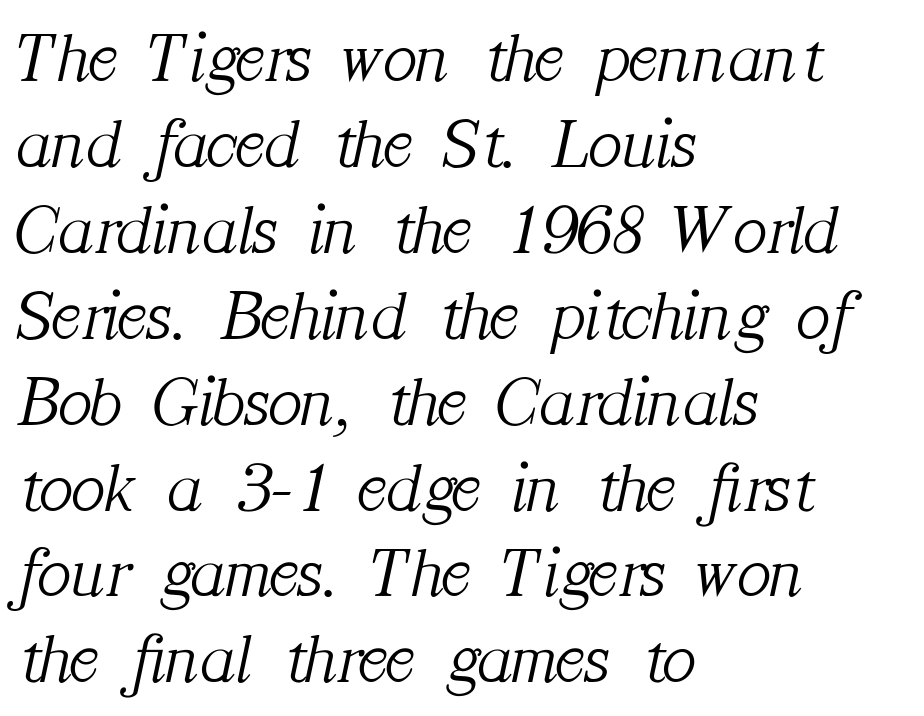
Q: Is the text bold? A: No.
Q: Is the text italic (slanted)? A: Yes, it leans right by about 12 degrees.
Q: Is the typeface a serif or a sans-serif typeface? A: Serif.
Q: Is the text underlined? A: No.
Q: How is the paragraph aligned? A: Left-aligned.
Q: Is the spacing between letters normal or unusually wide? A: Normal.
Q: Width (condensed, normal, or wide)? A: Normal.
Q: Stroke contrast? A: Medium.
Q: x-height? A: Medium.
Q: Monospaced? A: No.
